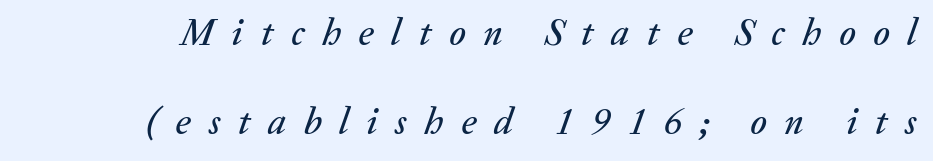
No word sits above an underline. Do the characters align in a grid? No, the font is proportional. Here the glyphs are tracked loosely, breaking word shapes into spaced letters. Baseline-to-baseline distance is far greater than the letter height. When letters slant like this, we call the style italic.
